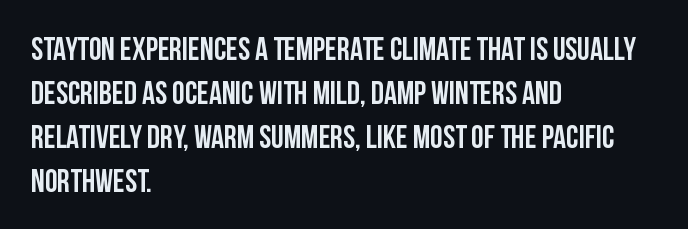
Q: Is the text italic (slanted)? A: No, it is upright.
Q: Is the typeface a serif or a sans-serif typeface? A: Sans-serif.
Q: Is the text underlined? A: No.
Q: How is the paragraph aligned? A: Left-aligned.
Q: Is the spacing between letters normal or unusually wide? A: Normal.
Q: Is the spacing between lines tight, normal or loose? A: Normal.
Q: Width (condensed, normal, or wide)? A: Condensed.
Q: Stroke contrast? A: Low.
Q: x-height? A: Large.
Q: Monospaced? A: No.
